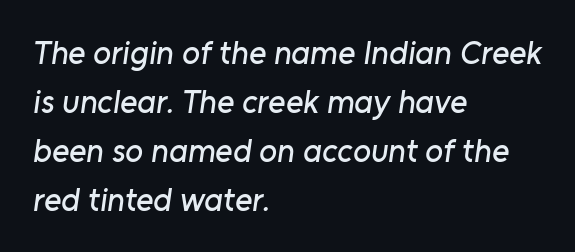
The image shows 33 px sans-serif type; set left-aligned, normal line spacing (1.48x), normal letter spacing, not underlined; low stroke contrast and a medium x-height.
